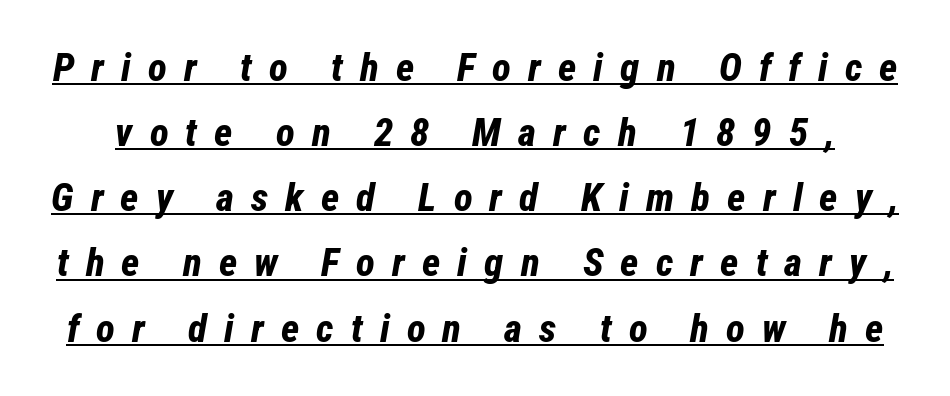
The image shows 39 px bold, condensed type, italic (leaning right); set normal line spacing (1.67x), unusually wide letter spacing (+0.44 em), underlined; low stroke contrast and a medium x-height.
